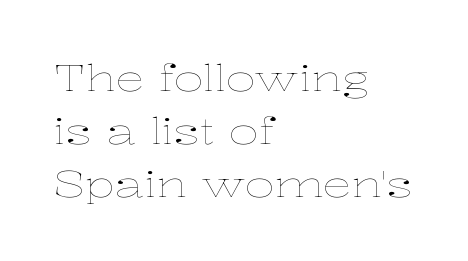
The image shows 36 px thin, wide type, upright; set left-aligned, normal line spacing (1.47x), normal letter spacing, not underlined; low stroke contrast and a medium x-height.
